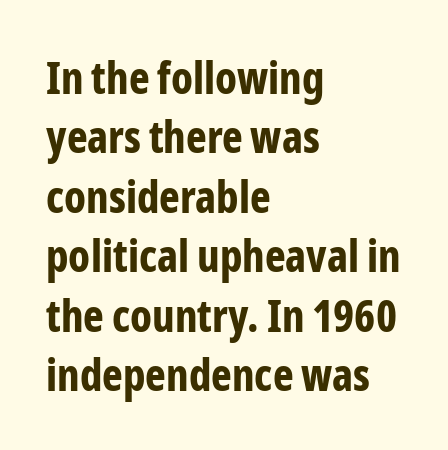
Q: Is the text bold? A: Yes.
Q: Is the text italic (slanted)? A: No, it is upright.
Q: Is the typeface a serif or a sans-serif typeface? A: Sans-serif.
Q: Is the text underlined? A: No.
Q: How is the paragraph aligned? A: Left-aligned.
Q: Is the spacing between letters normal or unusually wide? A: Normal.
Q: Is the spacing between lines tight, normal or loose? A: Normal.
Q: Width (condensed, normal, or wide)? A: Condensed.
Q: Stroke contrast? A: Low.
Q: x-height? A: Medium.
Q: Monospaced? A: No.
